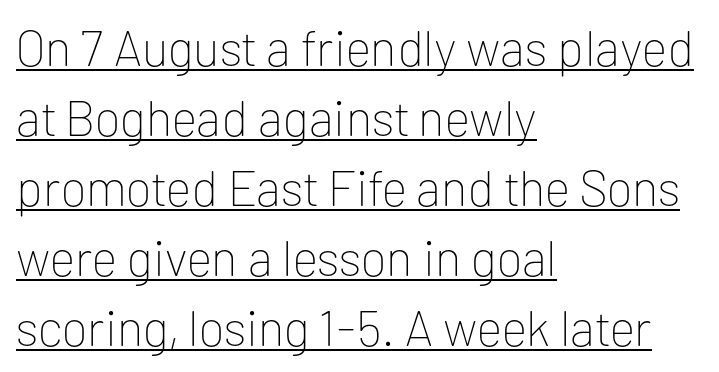
Type style note: lacks serifs. Notice how descenders clear the ascenders below comfortably — that's standard leading. The face used here appears with an underline applied. The letterforms sit at book weight or below.
